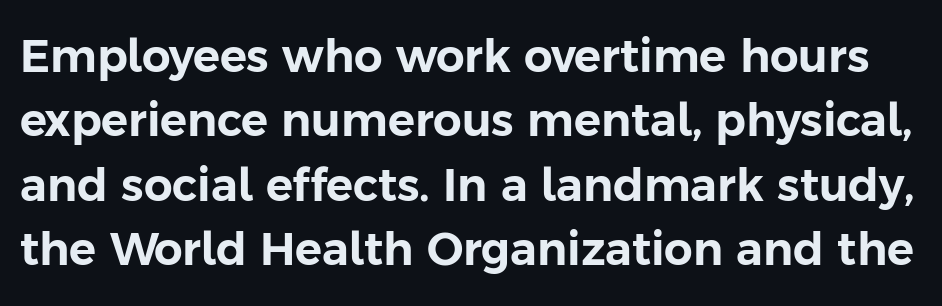
{"serif": "no", "italic": "no", "width": "normal", "stroke_contrast": "low", "x_height": "medium", "monospaced": "no", "underline": "no", "line_spacing": "normal", "line_spacing_ratio": 1.43, "letter_spacing": "normal", "letter_spacing_em": 0.0, "glyph_px": 45}
